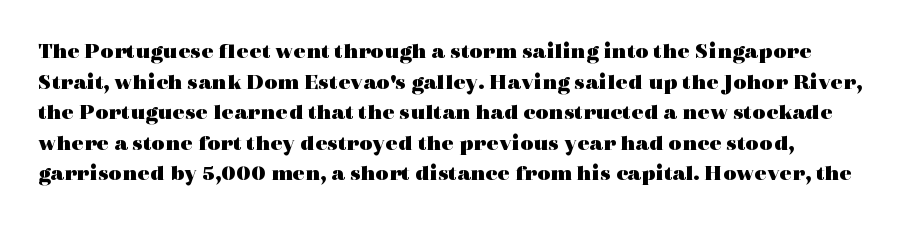
A full-strength bold gives these letters their thick strokes. Regarding leading, the lines here are spaced in the standard way. Students, note that the glyphs here touch the page at normal intervals. Descenders are the only things crossing below the line. Nope, not italic — everything's standing straight.
